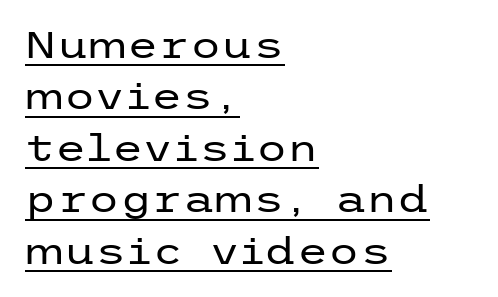
Q: Is the text bold? A: No.
Q: Is the text italic (slanted)? A: No, it is upright.
Q: Is the typeface a serif or a sans-serif typeface? A: Sans-serif.
Q: Is the text underlined? A: Yes.
Q: How is the paragraph aligned? A: Left-aligned.
Q: Is the spacing between letters normal or unusually wide? A: Normal.
Q: Is the spacing between lines tight, normal or loose? A: Normal.
Q: Width (condensed, normal, or wide)? A: Wide.
Q: Stroke contrast? A: Low.
Q: x-height? A: Medium.
